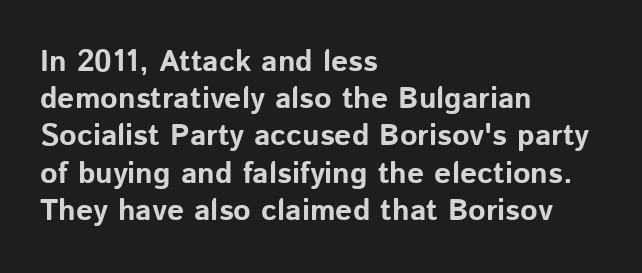
Strong, thick strokes mark this as bold type. You can tell it's not italic because the verticals are truly vertical. Unlike a traditional serif, this face leaves its strokes unadorned. Do the characters align in a grid? No, the font is proportional. Is the letter spacing exaggerated? No — it looks like the ordinary default. Bare-footed words on every line.
